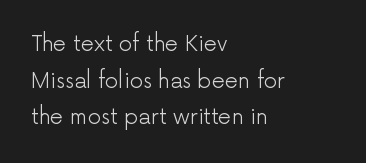
Upright lettering throughout. Unbolded letterforms with no extra heft. Layout note: lines flush left. Compared with typical body copy, the letter spacing here is the same.
